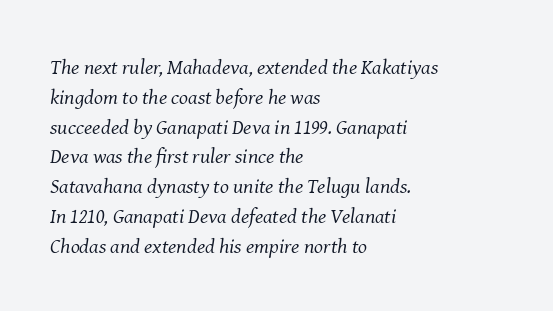
The image shows 21 px text type, italic (leaning right); set left-aligned, normal line spacing (1.42x), normal letter spacing, not underlined.
